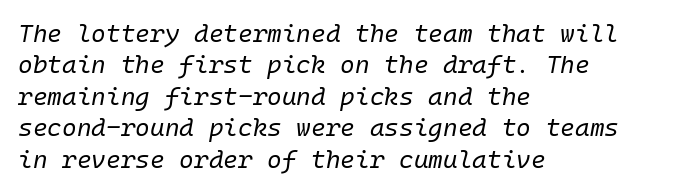
The image shows 25 px text type, italic (leaning right); set left-aligned, normal line spacing (1.26x), normal letter spacing, not underlined.
